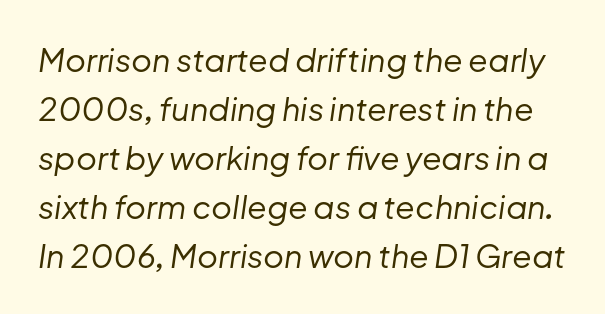
Spacing verdict: proportional, widths tailored to each character. Horizontal bands of white between lines are of average thickness. Check the space under the baseline: it is left empty. Stems here are at most as thick as an everyday book face. Default kerning and tracking; the words read as compact shapes. Emphasis-style slanted type is in use.
